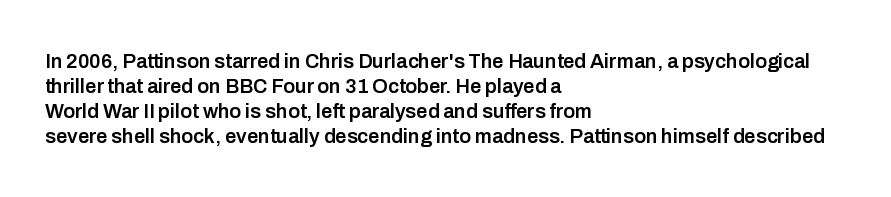
{"italic": "no", "bold": "semi", "underline": "no", "align": "left", "line_spacing": "normal", "line_spacing_ratio": 1.25, "letter_spacing": "normal", "letter_spacing_em": 0.0, "glyph_px": 20}
